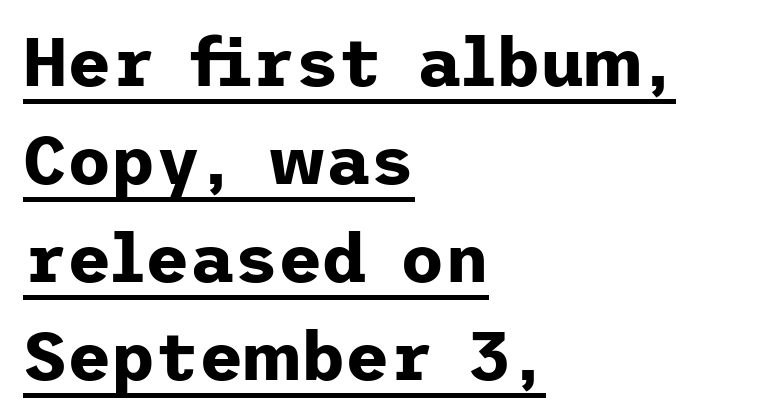
Q: Is the text bold? A: Yes.
Q: Is the text italic (slanted)? A: No, it is upright.
Q: Is the typeface a serif or a sans-serif typeface? A: Sans-serif.
Q: Is the text underlined? A: Yes.
Q: How is the paragraph aligned? A: Left-aligned.
Q: Is the spacing between letters normal or unusually wide? A: Normal.
Q: Is the spacing between lines tight, normal or loose? A: Normal.
Q: Width (condensed, normal, or wide)? A: Normal.
Q: Stroke contrast? A: Low.
Q: x-height? A: Medium.
